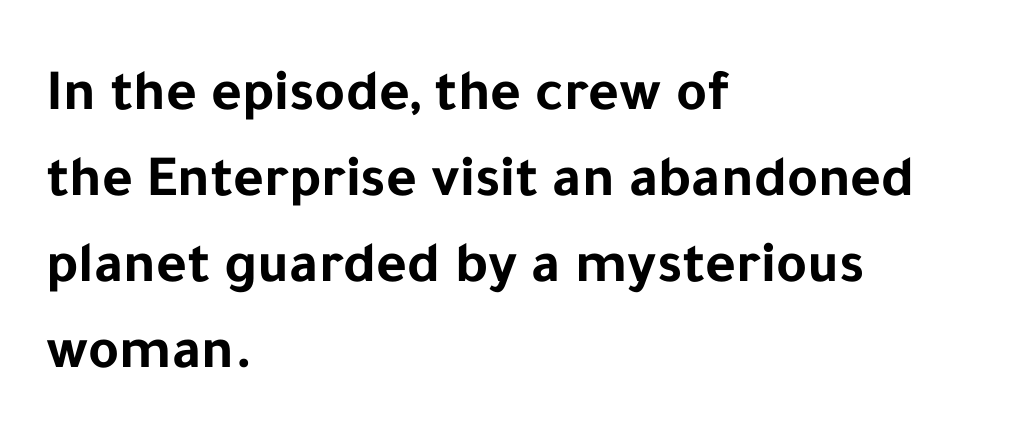
Q: Is the text bold? A: Yes.
Q: Is the text italic (slanted)? A: No, it is upright.
Q: Is the typeface a serif or a sans-serif typeface? A: Sans-serif.
Q: Is the text underlined? A: No.
Q: How is the paragraph aligned? A: Left-aligned.
Q: Is the spacing between letters normal or unusually wide? A: Normal.
Q: Is the spacing between lines tight, normal or loose? A: Normal.
Q: Width (condensed, normal, or wide)? A: Normal.
Q: Stroke contrast? A: Low.
Q: x-height? A: Medium.
Q: Monospaced? A: No.
